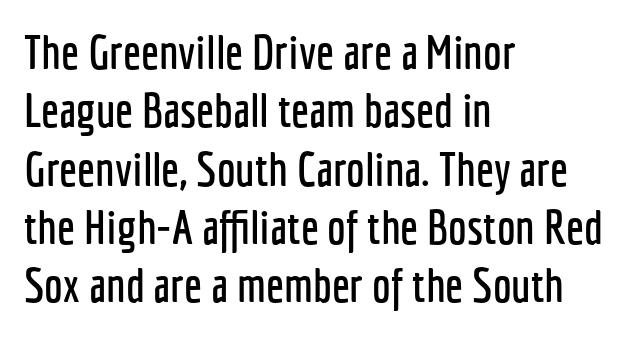
{"serif": "no", "italic": "no", "width": "condensed", "stroke_contrast": "low", "x_height": "medium", "monospaced": "no", "underline": "no", "align": "left", "line_spacing_ratio": 1.24, "letter_spacing": "normal", "letter_spacing_em": 0.0, "glyph_px": 47}
